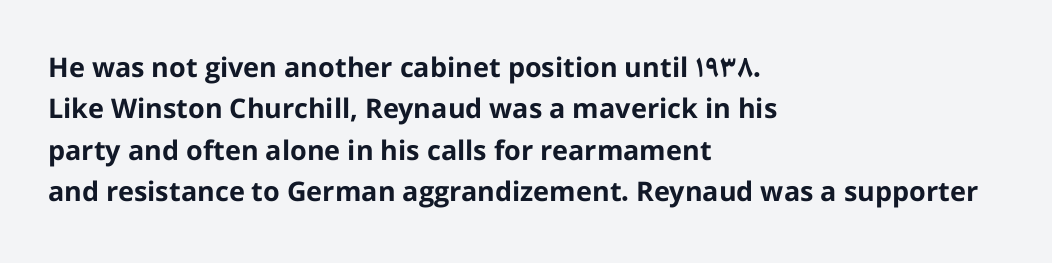
The image shows 27 px bold type, upright; set left-aligned, normal line spacing (1.53x), normal letter spacing, not underlined.
